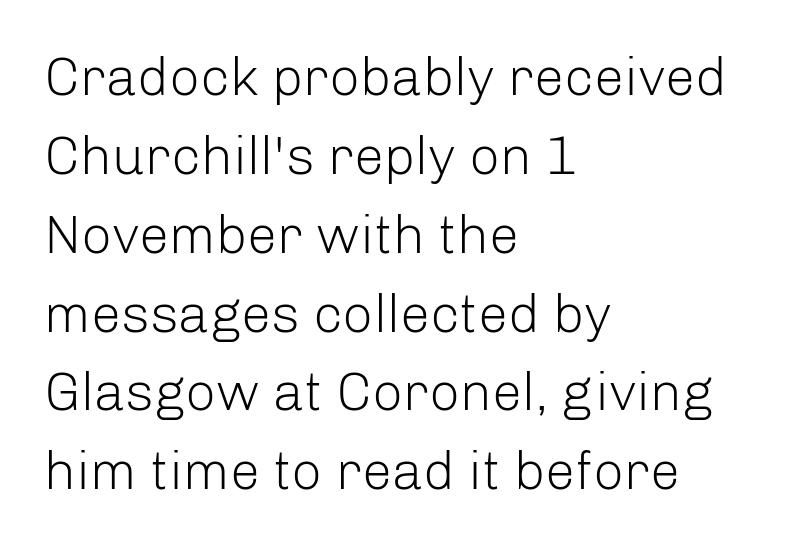
{"serif": "no", "italic": "no", "bold": "no", "weight": "light", "width": "normal", "stroke_contrast": "low", "x_height": "medium", "monospaced": "no", "underline": "no", "align": "left", "line_spacing": "normal", "line_spacing_ratio": 1.46, "letter_spacing": "normal", "letter_spacing_em": 0.0, "glyph_px": 54}
